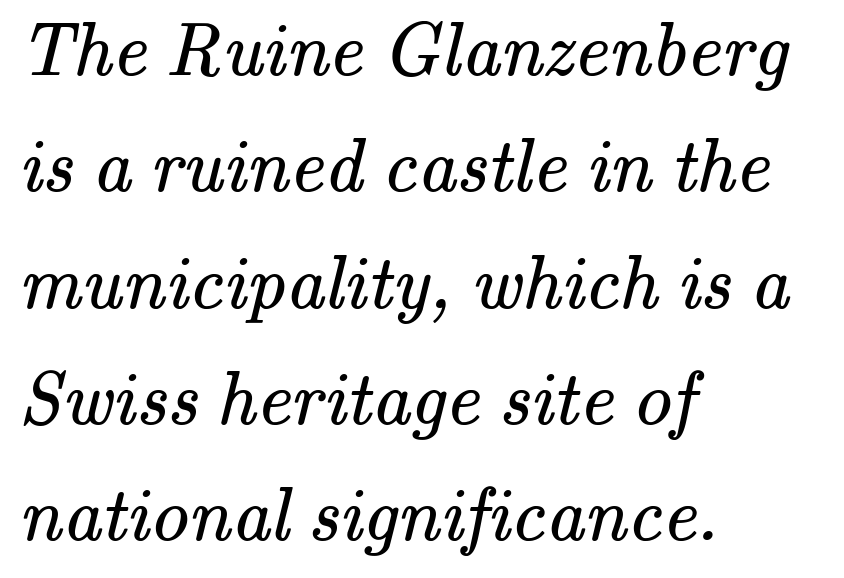
The image shows 76 px regular-weight serif type; set left-aligned, normal line spacing (1.53x), normal letter spacing, not underlined; medium stroke contrast and a small x-height.
